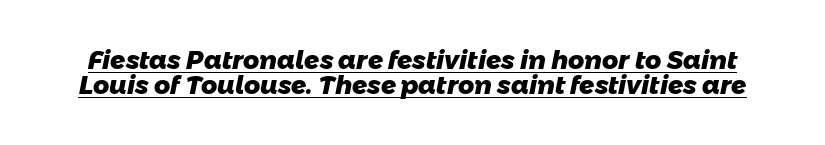
Leading is clearly below the norm, producing a dense column. These lines carry a lot of weight — the face is fully bold. You can see a thin bar hugging the bottom of the glyphs. Standard letterfit; no display-style spreading of the glyphs.
